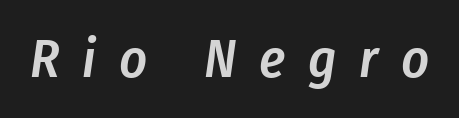
Q: Is the text bold? A: Semi-bold.
Q: Is the text italic (slanted)? A: Yes, it leans right by about 8 degrees.
Q: Is the text underlined? A: No.
Q: Is the spacing between letters normal or unusually wide? A: Unusually wide.
Q: Width (condensed, normal, or wide)? A: Condensed.
Q: Stroke contrast? A: Low.
Q: x-height? A: Medium.
Q: Monospaced? A: No.
